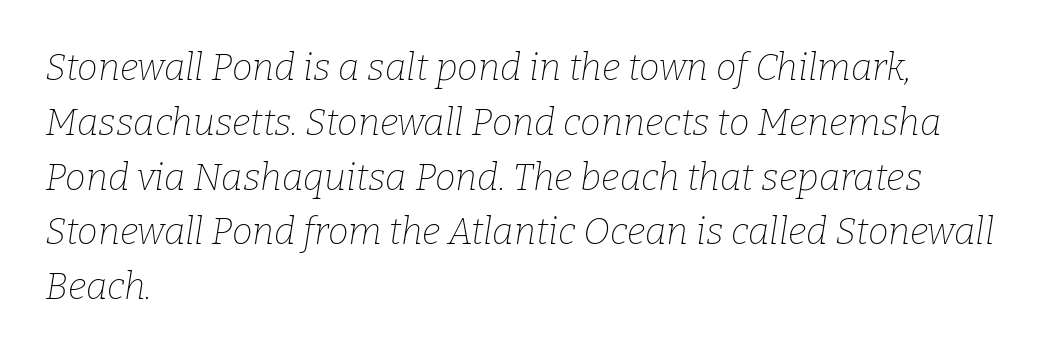
{"serif": "yes", "italic": "yes", "lean": "right", "slant_degrees": 9, "bold": "no", "weight": "thin", "width": "normal", "stroke_contrast": "low", "x_height": "medium", "monospaced": "no", "underline": "no", "align": "left", "line_spacing": "normal", "line_spacing_ratio": 1.48, "letter_spacing": "normal", "letter_spacing_em": 0.0, "glyph_px": 37}
